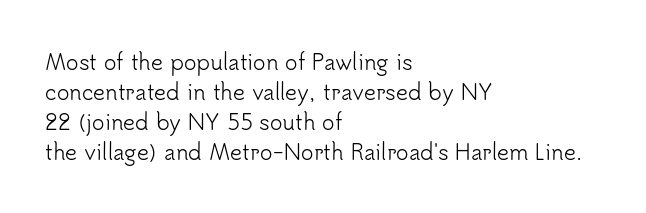
Compared with typical body copy, the letter spacing here is the same. The text block is weighted toward the left margin, trailing off unevenly rightward. The foot of each line stays bare and open. Evenly set lines give the paragraph a standard silhouette. Stroke thickness stays within the range of a standard reading face or lighter.
